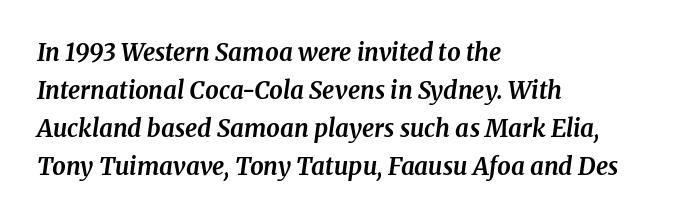
The image shows 24 px bold type, italic (leaning right); set left-aligned, normal line spacing (1.59x), normal letter spacing, not underlined.
